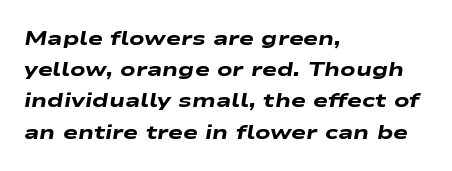
Q: Is the text bold? A: Yes.
Q: Is the text italic (slanted)? A: Yes, it leans right by about 9 degrees.
Q: Is the text underlined? A: No.
Q: How is the paragraph aligned? A: Left-aligned.
Q: Is the spacing between letters normal or unusually wide? A: Normal.
Q: Is the spacing between lines tight, normal or loose? A: Normal.
